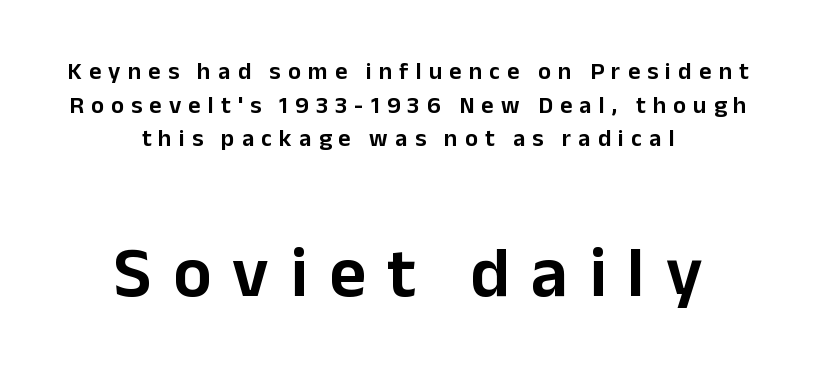
Q: Is the text italic (slanted)? A: No, it is upright.
Q: Is the typeface a serif or a sans-serif typeface? A: Sans-serif.
Q: Is the text underlined? A: No.
Q: How is the paragraph aligned? A: Centered.
Q: Is the spacing between letters normal or unusually wide? A: Unusually wide.
Q: Is the spacing between lines tight, normal or loose? A: Normal.
Q: Which block of text is set in a larger size, the first (top) or the second (bottom)? A: The second (bottom) one.
Q: Width (condensed, normal, or wide)? A: Normal.
Q: Stroke contrast? A: Low.
Q: x-height? A: Medium.
Q: Monospaced? A: No.
